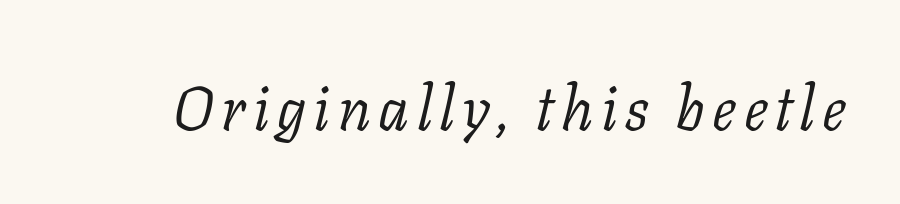
Q: Is the text bold? A: No.
Q: Is the text italic (slanted)? A: Yes, it leans right by about 11 degrees.
Q: Is the typeface a serif or a sans-serif typeface? A: Serif.
Q: Is the text underlined? A: No.
Q: Width (condensed, normal, or wide)? A: Normal.
Q: Stroke contrast? A: Low.
Q: x-height? A: Medium.
Q: Monospaced? A: No.
